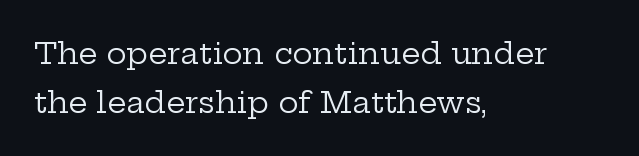
{"serif": "yes", "italic": "no", "bold": "no", "weight": "regular", "width": "wide", "stroke_contrast": "low", "x_height": "medium", "monospaced": "no", "underline": "no", "align": "left", "line_spacing": "normal", "line_spacing_ratio": 1.64, "letter_spacing": "normal", "letter_spacing_em": 0.0, "glyph_px": 30}
